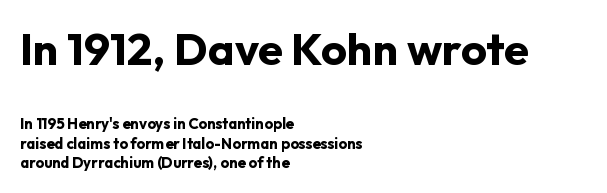
{"serif": "no", "italic": "no", "bold": "yes", "weight": "bold", "width": "normal", "stroke_contrast": "low", "x_height": "medium", "monospaced": "no", "underline": "no", "align": "left", "line_spacing": "normal", "line_spacing_ratio": 1.3, "letter_spacing": "normal", "letter_spacing_em": 0.0, "larger_block": "first", "size_ratio": 3.0, "glyph_px": 45}
